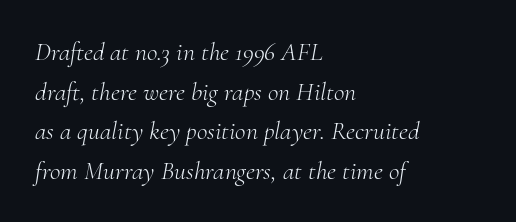
The image shows 26 px text type, italic (leaning right); set left-aligned, normal line spacing (1.52x), normal letter spacing, not underlined.
